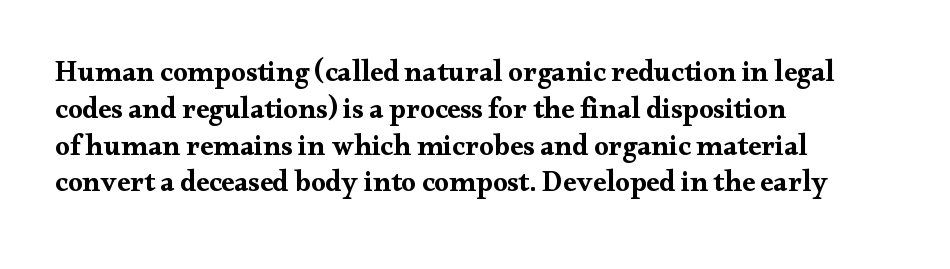
The image shows 29 px bold, wide serif type, upright; set left-aligned, normal line spacing (1.27x), normal letter spacing, not underlined; medium stroke contrast and a small x-height.
